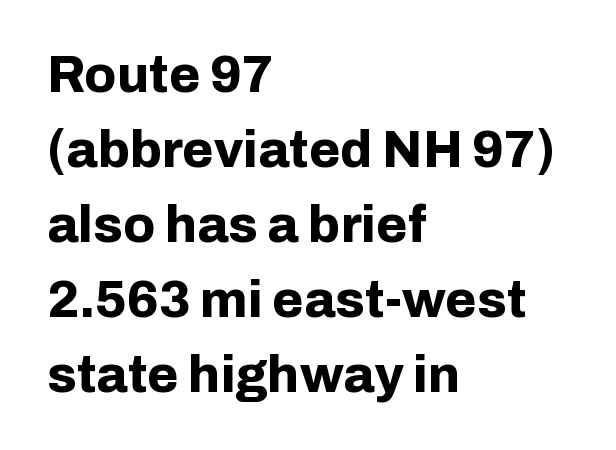
{"serif": "no", "italic": "no", "bold": "yes", "weight": "bold", "width": "normal", "stroke_contrast": "low", "x_height": "medium", "monospaced": "no", "underline": "no", "align": "left", "line_spacing": "normal", "line_spacing_ratio": 1.47, "letter_spacing": "normal", "letter_spacing_em": 0.0, "glyph_px": 51}
